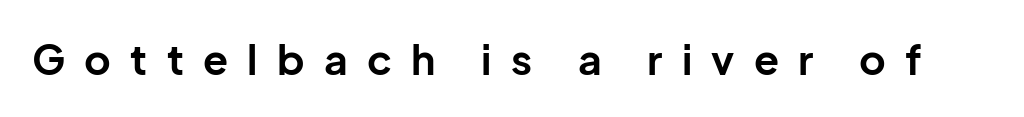
Q: Is the text bold? A: Yes.
Q: Is the text italic (slanted)? A: No, it is upright.
Q: Is the typeface a serif or a sans-serif typeface? A: Sans-serif.
Q: Is the text underlined? A: No.
Q: Is the spacing between letters normal or unusually wide? A: Unusually wide.
Q: Width (condensed, normal, or wide)? A: Normal.
Q: Stroke contrast? A: Low.
Q: x-height? A: Medium.
Q: Monospaced? A: No.
